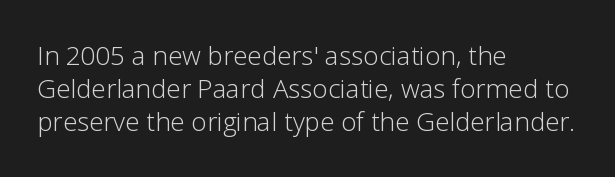
Q: Is the text bold? A: No.
Q: Is the text italic (slanted)? A: No, it is upright.
Q: Is the text underlined? A: No.
Q: How is the paragraph aligned? A: Left-aligned.
Q: Is the spacing between letters normal or unusually wide? A: Normal.
Q: Is the spacing between lines tight, normal or loose? A: Normal.
